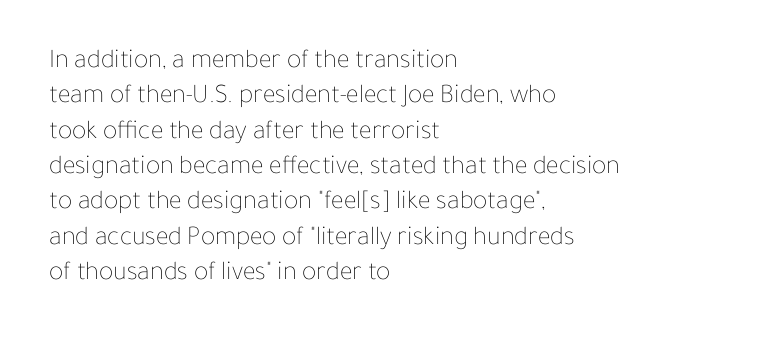
Q: Is the text bold? A: No.
Q: Is the text italic (slanted)? A: No, it is upright.
Q: Is the text underlined? A: No.
Q: How is the paragraph aligned? A: Left-aligned.
Q: Is the spacing between letters normal or unusually wide? A: Normal.
Q: Is the spacing between lines tight, normal or loose? A: Normal.
